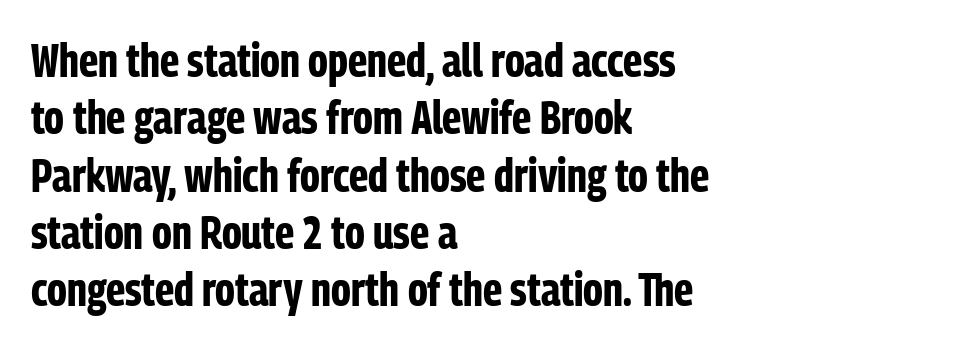
The rendering keeps characters at their native spacing. The area under the type is left untouched. Italic? Not at all — the glyphs are vertical. The setting favours the left margin, as ordinary paragraphs usually do. Weight: bold.
